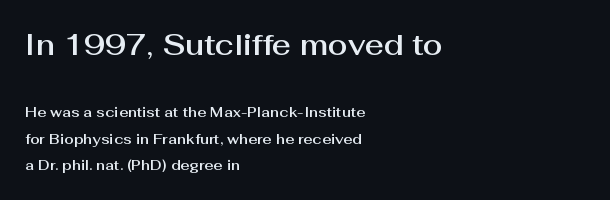
The baseline area is clear. Here the designer chose a conventional face with non-uniform glyph widths. Designer's note — italics off, roman on. Characters follow at the spacing the type designer built in.
